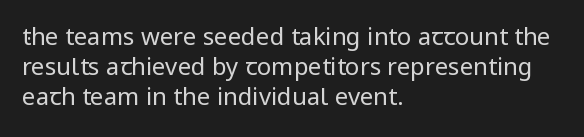
The image shows 24 px text type, upright; set left-aligned, line spacing 1.24x, normal letter spacing, not underlined.
